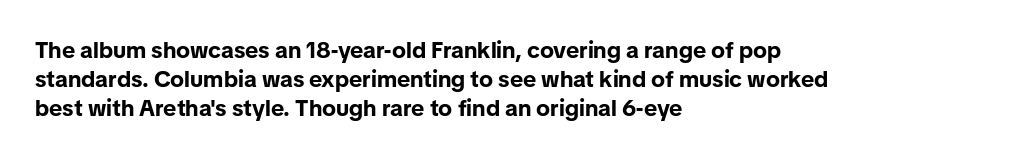
Q: Is the text bold? A: Yes.
Q: Is the text italic (slanted)? A: No, it is upright.
Q: Is the text underlined? A: No.
Q: How is the paragraph aligned? A: Left-aligned.
Q: Is the spacing between letters normal or unusually wide? A: Normal.
Q: Is the spacing between lines tight, normal or loose? A: Normal.
